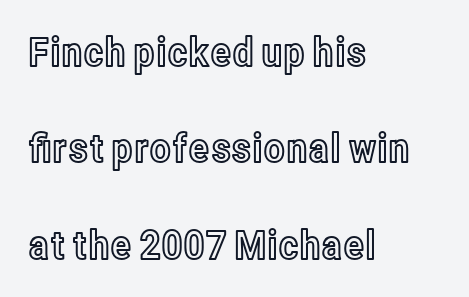
The image shows 40 px condensed type, upright; set left-aligned, loose line spacing (2.41x), normal letter spacing, not underlined; a medium x-height.
